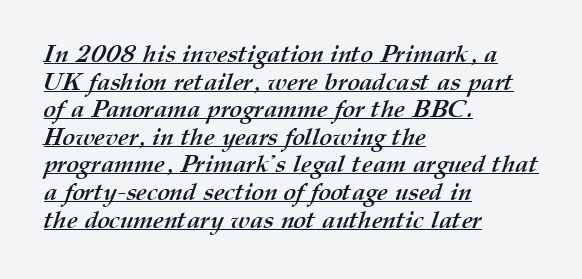
Horizontally, the lines are justified to the leading edge only. Very little white space separates one row of letters from the next. Heavy, bold letterforms. Caption: lettering with a line underneath. Words appear dense and cohesive because spacing is normal.
